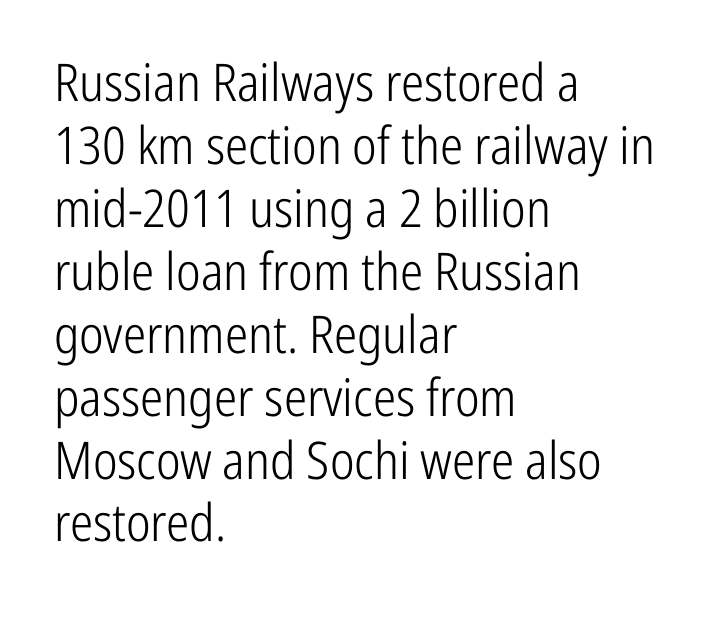
Compared with typical body copy, the letter spacing here is the same. Upright lettering throughout. Underline: absent. Caption: multi-line text, flush left, ragged right.
